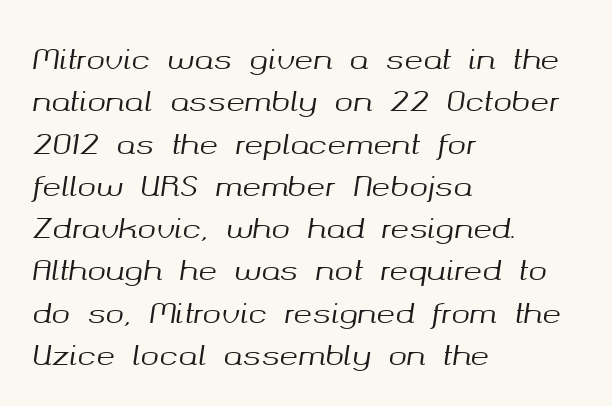
The rows are spaced the way most documents space them. Nobody touched the tracking dial on this one. Quick note: italic. Think of a printed novel: that variable character pitch is what you see here. The compositor pushed each line to the left boundary. Only glyphs here, with clear space below each row.
